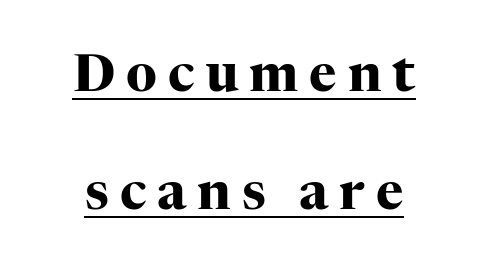
A typesetter would call this proportional, since set widths differ per character. Chunky letters — that's bold for sure. Ordinary non-slanted type is in use. Caption: expanded tracking, letters set apart.
